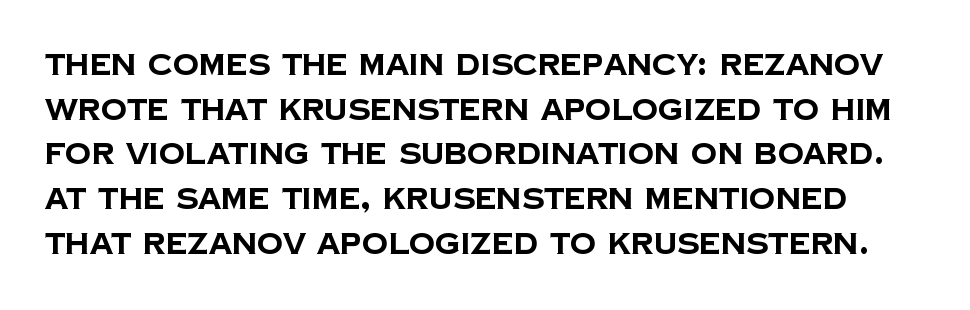
{"serif": "no", "bold": "yes", "weight": "bold", "width": "normal", "stroke_contrast": "low", "x_height": "large", "monospaced": "no", "underline": "no", "line_spacing": "normal", "line_spacing_ratio": 1.54, "letter_spacing": "normal", "letter_spacing_em": 0.0, "glyph_px": 29}
